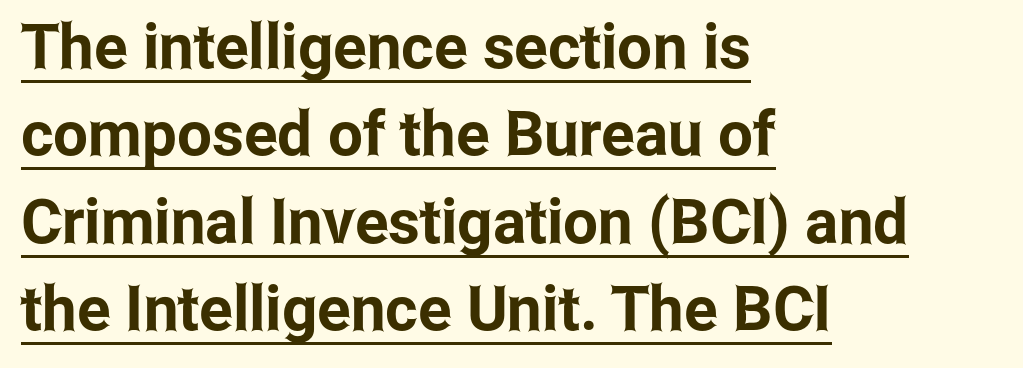
Q: Is the text italic (slanted)? A: No, it is upright.
Q: Is the typeface a serif or a sans-serif typeface? A: Sans-serif.
Q: Is the text underlined? A: Yes.
Q: How is the paragraph aligned? A: Left-aligned.
Q: Is the spacing between letters normal or unusually wide? A: Normal.
Q: Is the spacing between lines tight, normal or loose? A: Normal.
Q: Width (condensed, normal, or wide)? A: Condensed.
Q: Stroke contrast? A: Low.
Q: x-height? A: Medium.
Q: Monospaced? A: No.
